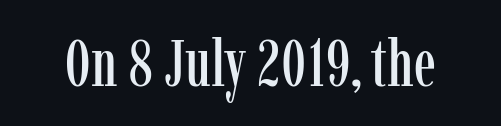
The image shows 66 px condensed serif type, upright; set normal letter spacing, not underlined; low stroke contrast and a medium x-height.
